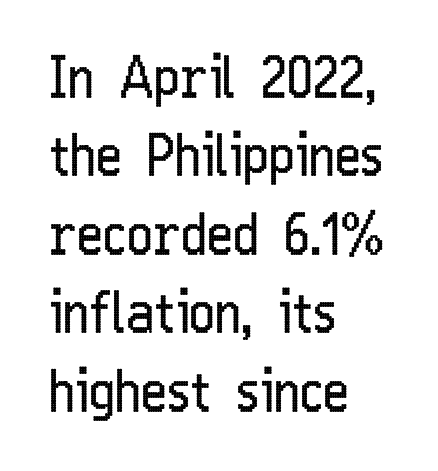
{"serif": "no", "italic": "no", "bold": "no", "weight": "regular", "width": "condensed", "stroke_contrast": "low", "x_height": "medium", "monospaced": "no", "underline": "no", "align": "left", "line_spacing": "normal", "line_spacing_ratio": 1.4, "letter_spacing": "normal", "letter_spacing_em": 0.0, "glyph_px": 56}
